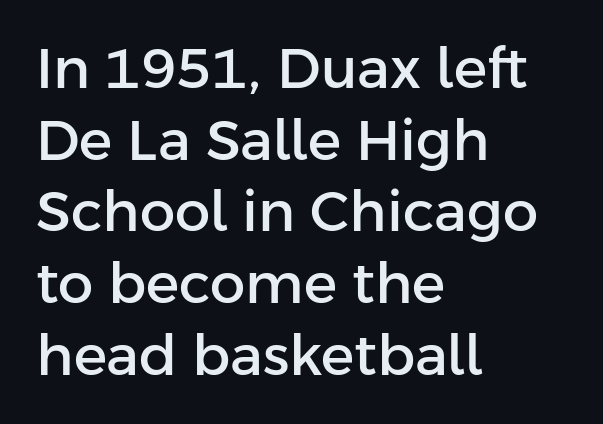
The image shows 56 px sans-serif type, upright; set left-aligned, normal line spacing (1.28x), normal letter spacing, not underlined; low stroke contrast and a medium x-height.
